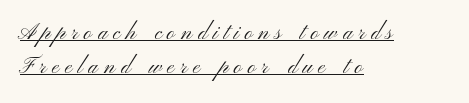
Q: Is the text bold? A: No.
Q: Is the text italic (slanted)? A: Yes.
Q: Is the text underlined? A: Yes.
Q: How is the paragraph aligned? A: Left-aligned.
Q: Is the spacing between letters normal or unusually wide? A: Unusually wide.
Q: Is the spacing between lines tight, normal or loose? A: Normal.
